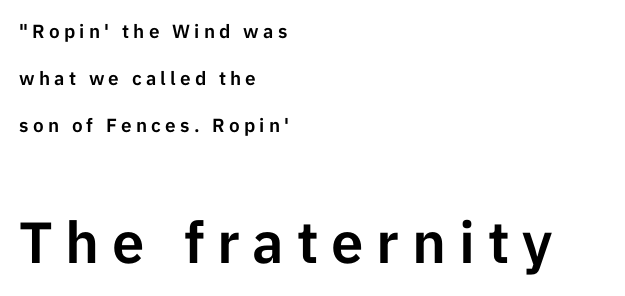
Q: Is the text italic (slanted)? A: No, it is upright.
Q: Is the typeface a serif or a sans-serif typeface? A: Sans-serif.
Q: Is the text underlined? A: No.
Q: How is the paragraph aligned? A: Left-aligned.
Q: Is the spacing between letters normal or unusually wide? A: Unusually wide.
Q: Is the spacing between lines tight, normal or loose? A: Loose.
Q: Which block of text is set in a larger size, the first (top) or the second (bottom)? A: The second (bottom) one.
Q: Width (condensed, normal, or wide)? A: Normal.
Q: Stroke contrast? A: Low.
Q: x-height? A: Medium.
Q: Monospaced? A: No.
